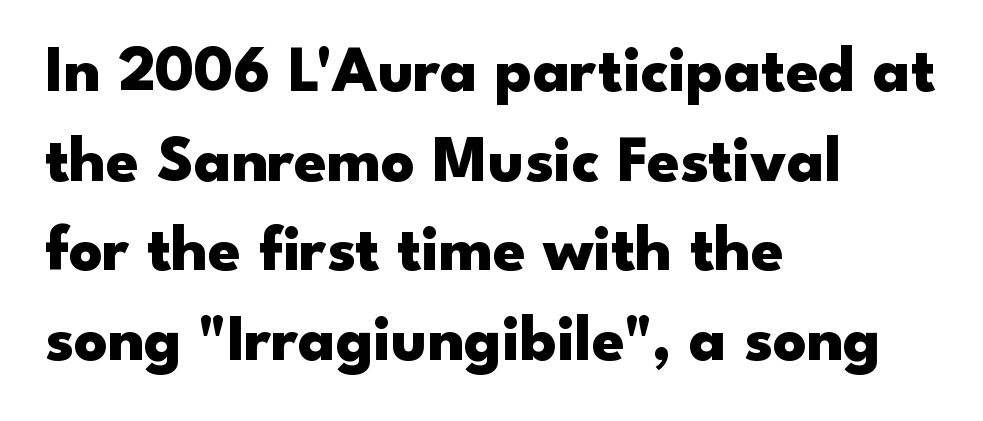
Q: Is the text bold? A: Yes.
Q: Is the text italic (slanted)? A: No, it is upright.
Q: Is the typeface a serif or a sans-serif typeface? A: Sans-serif.
Q: Is the text underlined? A: No.
Q: How is the paragraph aligned? A: Left-aligned.
Q: Is the spacing between letters normal or unusually wide? A: Normal.
Q: Is the spacing between lines tight, normal or loose? A: Normal.
Q: Width (condensed, normal, or wide)? A: Wide.
Q: Stroke contrast? A: Low.
Q: x-height? A: Small.
Q: Monospaced? A: No.
